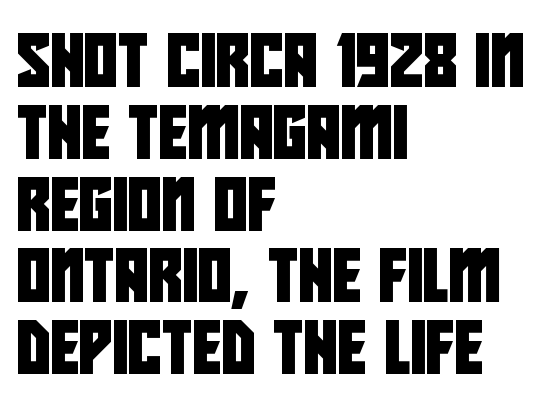
Q: Is the typeface a serif or a sans-serif typeface? A: Sans-serif.
Q: Is the text underlined? A: No.
Q: How is the paragraph aligned? A: Left-aligned.
Q: Is the spacing between letters normal or unusually wide? A: Normal.
Q: Is the spacing between lines tight, normal or loose? A: Normal.
Q: Width (condensed, normal, or wide)? A: Condensed.
Q: Stroke contrast? A: Low.
Q: x-height? A: Large.
Q: Monospaced? A: No.
